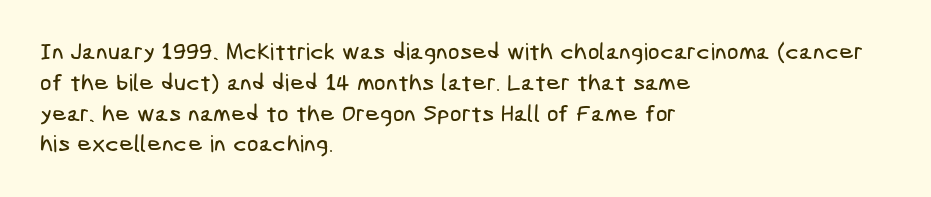
Spacing between characters is what you'd get straight out of the box. Evenly set lines give the paragraph a standard silhouette. Clear beneath every line of the passage. These lines are set flush left with a ragged right edge.
